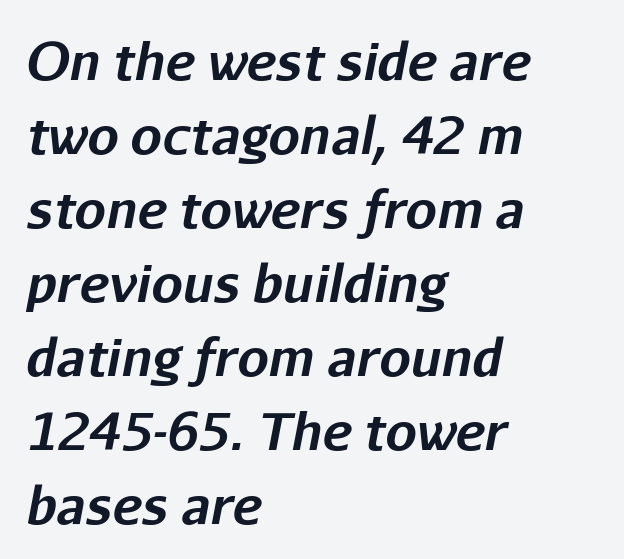
The image shows 50 px bold type, italic (leaning right); set left-aligned, normal line spacing (1.48x), normal letter spacing, not underlined; low stroke contrast and a medium x-height.
